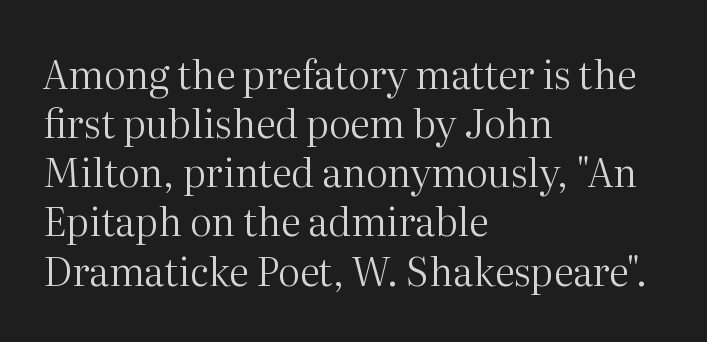
{"serif": "yes", "italic": "no", "bold": "no", "weight": "regular", "width": "normal", "stroke_contrast": "medium", "x_height": "medium", "monospaced": "no", "underline": "no", "align": "left", "line_spacing": "normal", "line_spacing_ratio": 1.26, "letter_spacing": "normal", "letter_spacing_em": 0.0, "glyph_px": 39}
